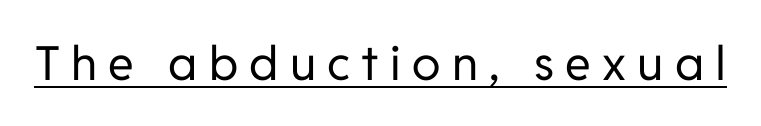
The image shows 47 px regular-weight sans-serif type, upright; set unusually wide letter spacing (+0.24 em), underlined; low stroke contrast and a medium x-height.
